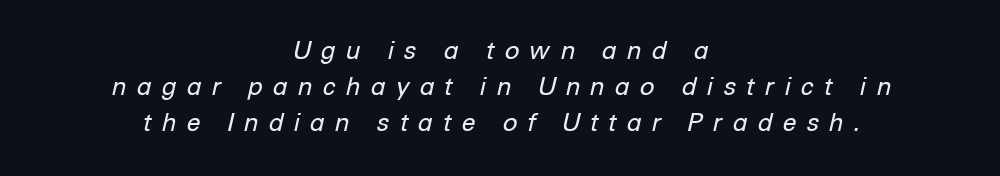
The image shows 25 px text type, italic (leaning right); set centered, normal line spacing (1.44x), unusually wide letter spacing (+0.38 em), not underlined.
